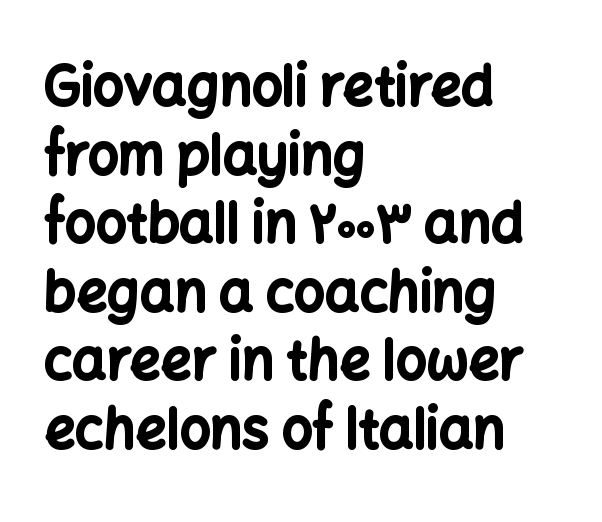
The face used here is a sans, in the tradition of grotesques and geometrics. Which margin do the lines hug? The left one — the right edge is uneven. Lines of text with bare space underneath. Compared with typical paragraphs, the rows here are spaced about the same.
